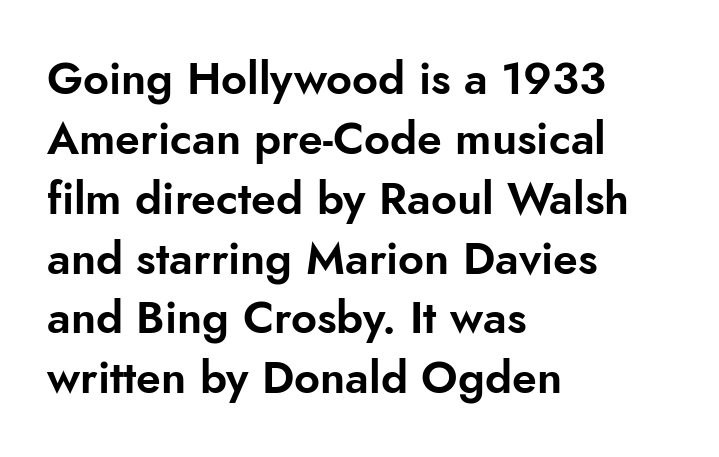
The tracking reads as untouched default to a designer's eye. A normal amount of white space separates one row of letters from the next. Nothing sits at the stroke ends, so this counts as sans-serif. Quick note: not italic, upright. The paragraph has a hard left edge and a soft right edge. Clear beneath every line of the passage.
